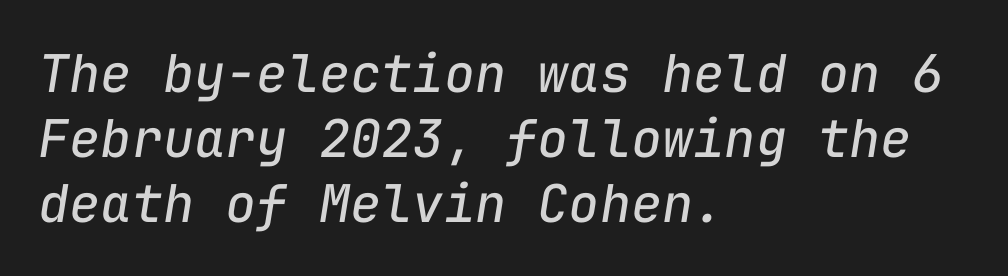
The image shows 52 px regular-weight type, italic (leaning right), monospaced; set left-aligned, normal line spacing (1.25x), normal letter spacing, not underlined; low stroke contrast and a medium x-height.
